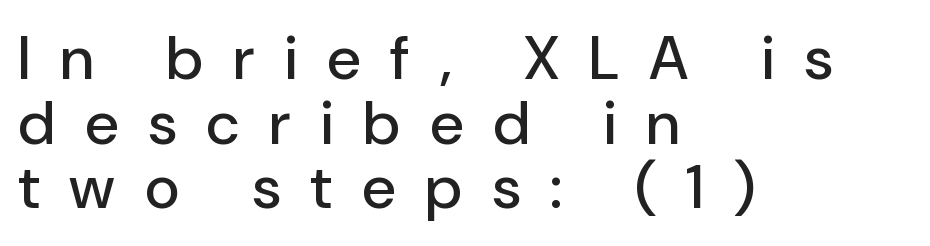
{"serif": "no", "italic": "no", "width": "normal", "stroke_contrast": "low", "x_height": "medium", "monospaced": "no", "underline": "no", "align": "left", "line_spacing": "tight", "line_spacing_ratio": 1.06, "letter_spacing": "wide", "letter_spacing_em": 0.49, "glyph_px": 61}
